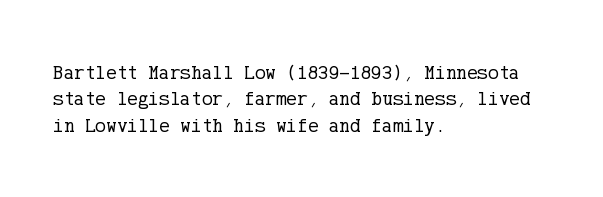
Characters remain perfectly vertical along every line. Rows of type keep a routine distance in the vertical direction. The face looks like a standard text weight, possibly lighter. Letter spacing: default. Each row of text sits above clean, open space.
